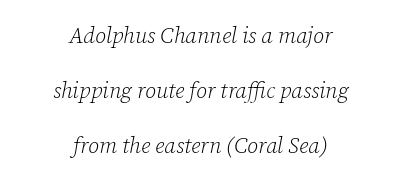
{"italic": "yes", "lean": "right", "slant_degrees": 12, "bold": "no", "underline": "no", "align": "center", "line_spacing": "loose", "line_spacing_ratio": 2.5, "letter_spacing": "normal", "letter_spacing_em": 0.0, "glyph_px": 22}
